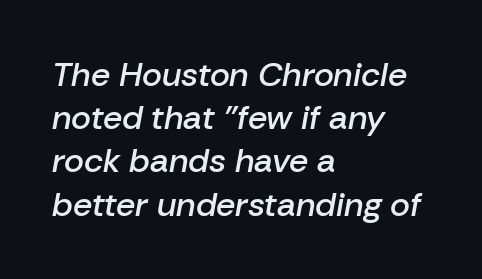
{"italic": "yes", "lean": "right", "slant_degrees": 10, "bold": "semi", "weight": "semibold", "width": "normal", "stroke_contrast": "low", "x_height": "medium", "monospaced": "no", "underline": "no", "align": "left", "line_spacing": "normal", "line_spacing_ratio": 1.27, "letter_spacing": "normal", "letter_spacing_em": 0.0, "glyph_px": 34}
